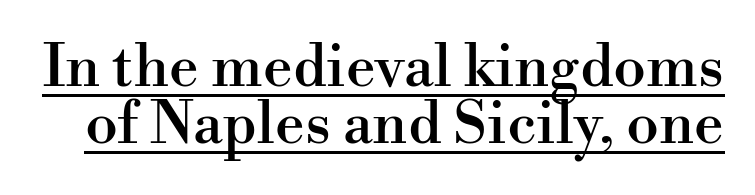
Q: Is the text italic (slanted)? A: No, it is upright.
Q: Is the typeface a serif or a sans-serif typeface? A: Serif.
Q: Is the text underlined? A: Yes.
Q: Is the spacing between letters normal or unusually wide? A: Normal.
Q: Is the spacing between lines tight, normal or loose? A: Tight.
Q: Width (condensed, normal, or wide)? A: Normal.
Q: Stroke contrast? A: High.
Q: x-height? A: Small.
Q: Monospaced? A: No.
